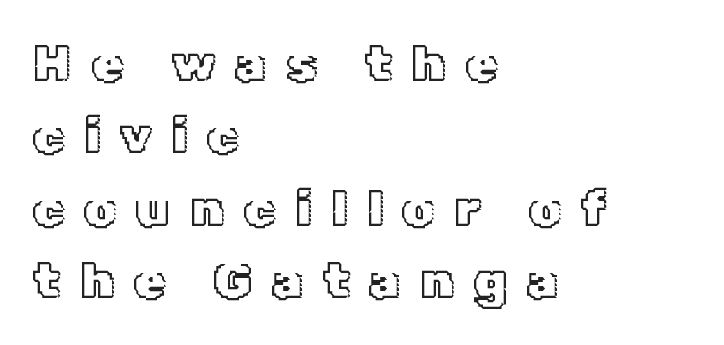
The letters advance in unequal steps, a hallmark of proportional type. When letters stand straight like this, we call the style roman or upright. Check the space under the baseline: it is left empty. These lines sit exactly where default settings would place them. The paragraph shown leans on its left margin.
